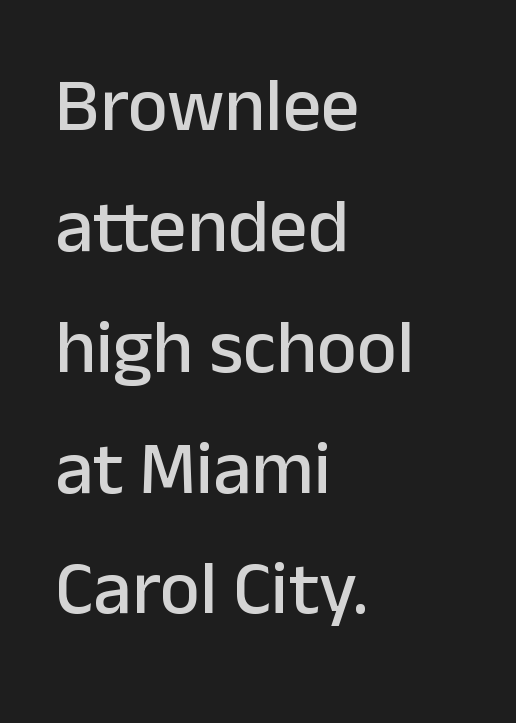
The image shows 76 px sans-serif type, upright; set left-aligned, normal line spacing (1.59x), normal letter spacing, not underlined; low stroke contrast and a medium x-height.
